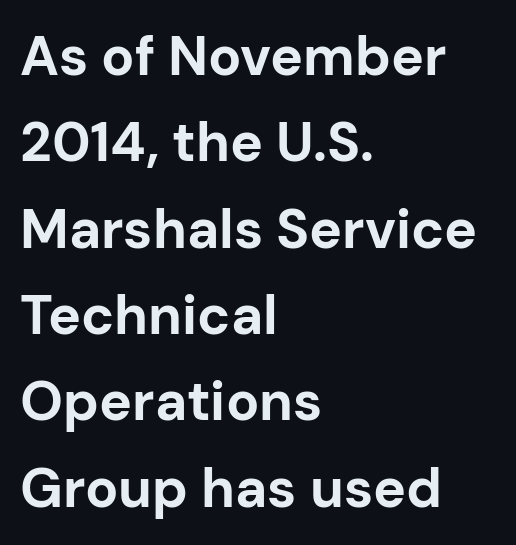
The image shows 55 px bold sans-serif type, upright; set left-aligned, normal line spacing (1.57x), normal letter spacing, not underlined; low stroke contrast and a medium x-height.
